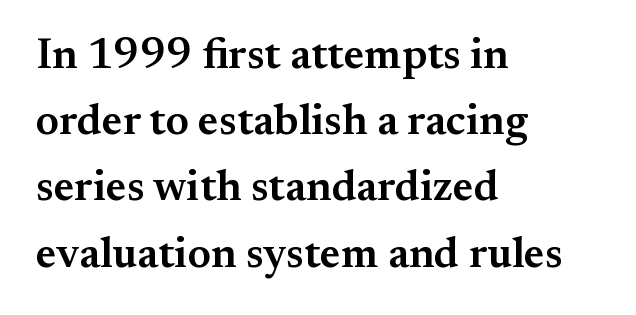
The image shows 43 px semibold serif type, upright; set left-aligned, normal line spacing (1.54x), normal letter spacing, not underlined; medium stroke contrast and a small x-height.
